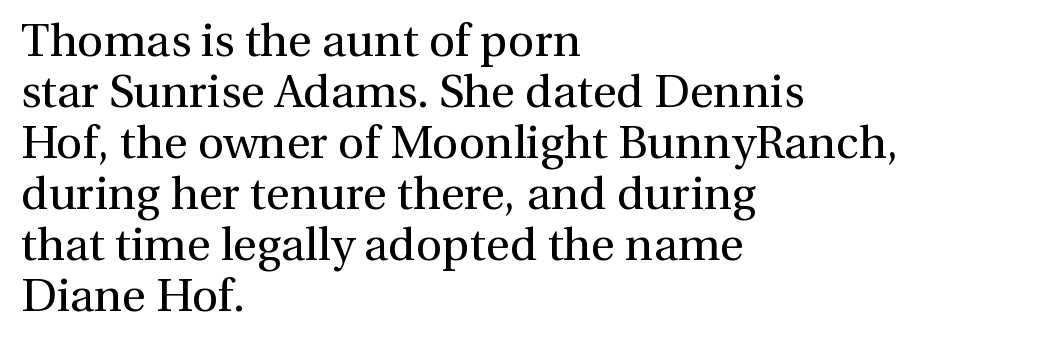
{"serif": "yes", "italic": "no", "bold": "no", "weight": "regular", "width": "normal", "stroke_contrast": "medium", "x_height": "medium", "monospaced": "no", "underline": "no", "align": "left", "line_spacing": "tight", "line_spacing_ratio": 1.11, "letter_spacing": "normal", "letter_spacing_em": 0.0, "glyph_px": 46}
